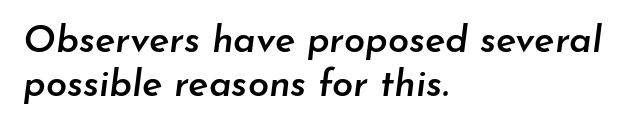
{"italic": "yes", "lean": "right", "slant_degrees": 7, "bold": "semi", "weight": "semibold", "width": "normal", "stroke_contrast": "low", "x_height": "small", "monospaced": "no", "underline": "no", "align": "left", "line_spacing_ratio": 1.16, "letter_spacing": "normal", "letter_spacing_em": 0.0, "glyph_px": 38}
